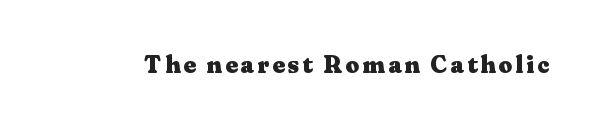
The image shows 24 px bold type, upright; set not underlined.
